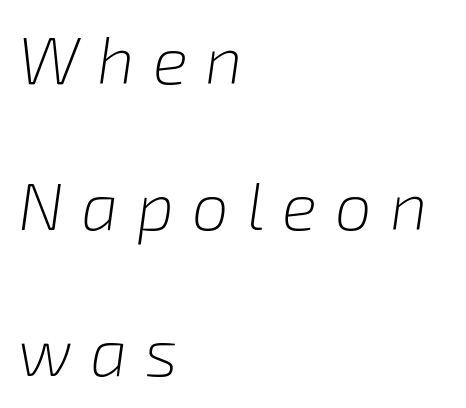
{"italic": "yes", "lean": "right", "slant_degrees": 8, "bold": "no", "weight": "light", "width": "normal", "stroke_contrast": "low", "x_height": "medium", "monospaced": "no", "underline": "no", "align": "left", "line_spacing": "loose", "line_spacing_ratio": 2.21, "letter_spacing": "wide", "letter_spacing_em": 0.27, "glyph_px": 66}
